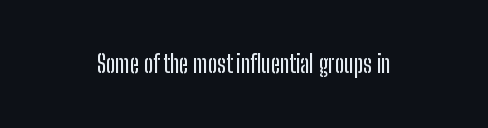
Observe the ordinary spacing: letters are neighbours, not strangers. Underline: absent. Rendered with straight, roman letterforms.
